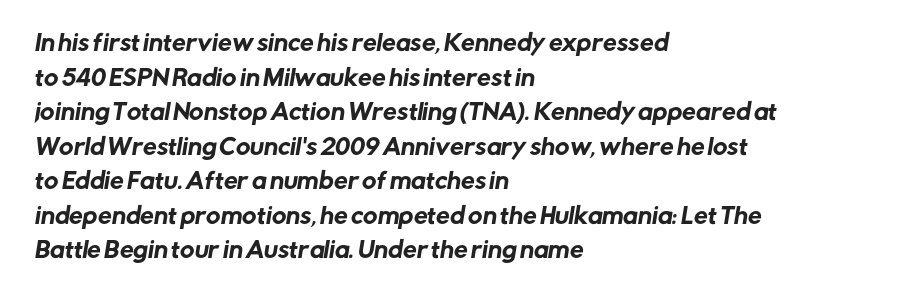
The image shows 22 px text type; set left-aligned, normal line spacing (1.57x), normal letter spacing, not underlined.
